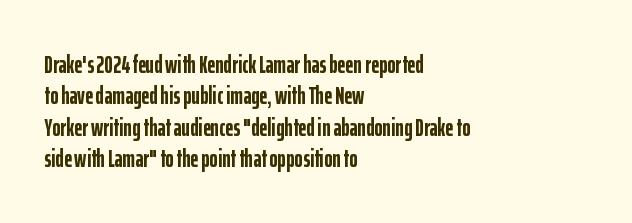
The image shows 25 px bold type, upright; set left-aligned, normal line spacing (1.26x), normal letter spacing, not underlined.
